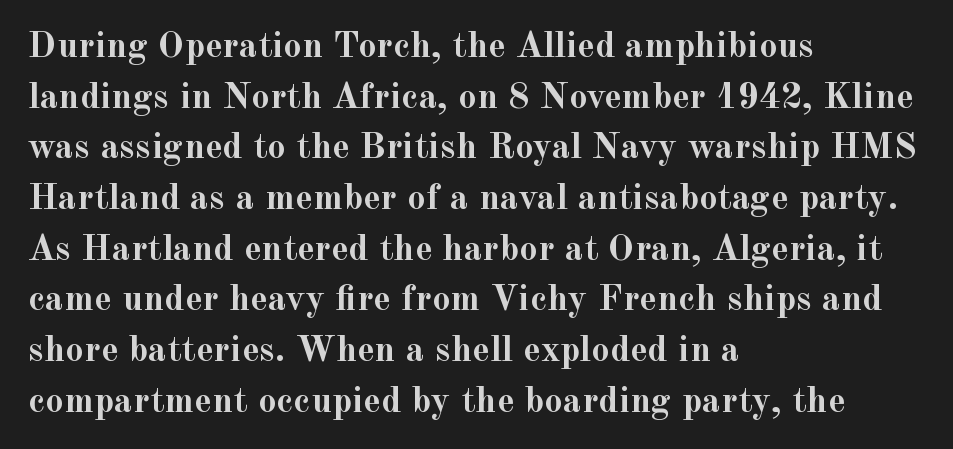
Its strokes are broad and dark, the hallmark of bold type. Here the glyphs are tracked normally, forming tight word shapes. Plain, unruled lines of type. Is this a sans? No — the strokes have serifs. Horizontal alignment here is leftward, the default for most running prose.
